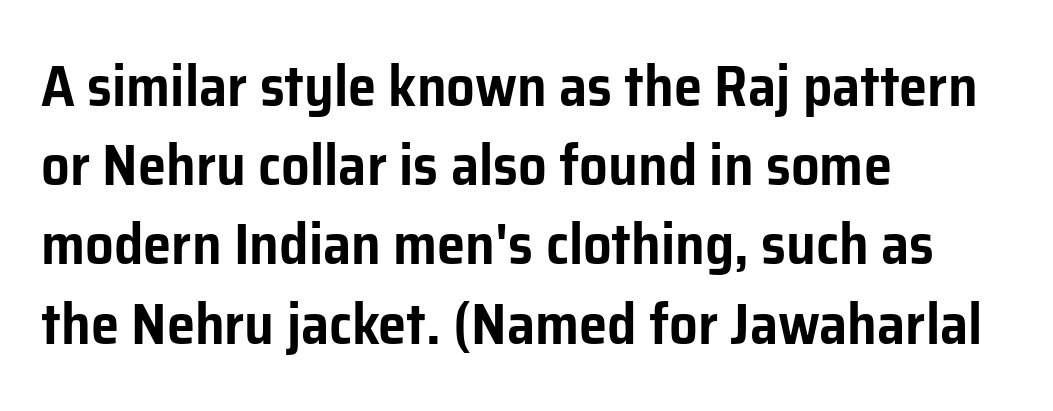
{"serif": "no", "italic": "no", "width": "normal", "stroke_contrast": "low", "x_height": "medium", "monospaced": "no", "underline": "no", "align": "left", "line_spacing": "normal", "line_spacing_ratio": 1.39, "letter_spacing": "normal", "letter_spacing_em": 0.0, "glyph_px": 57}
